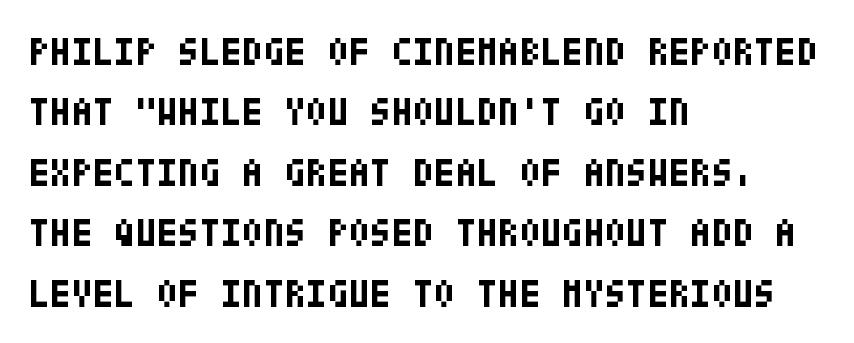
Is the type bold? Yes — the strokes are clearly thick and heavy. Vertical strokes here are truly vertical. In CSS terms this would be text-align: left. Unlike a traditional serif, this face leaves its strokes unadorned.
